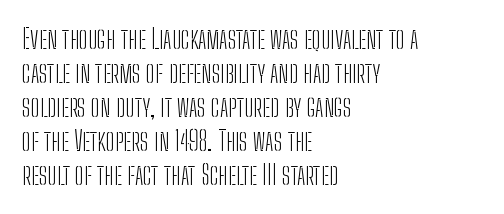
{"italic": "no", "bold": "no", "underline": "no", "align": "left", "line_spacing": "normal", "line_spacing_ratio": 1.26, "letter_spacing": "normal", "letter_spacing_em": 0.0, "glyph_px": 27}
